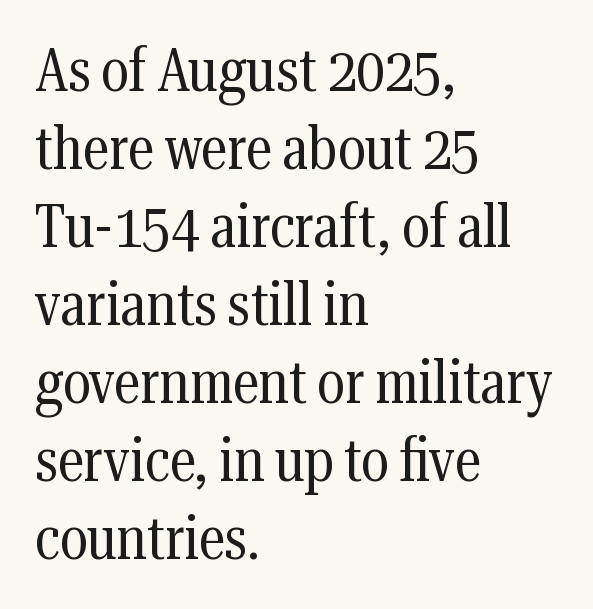
Q: Is the text bold? A: No.
Q: Is the text italic (slanted)? A: No, it is upright.
Q: Is the typeface a serif or a sans-serif typeface? A: Serif.
Q: Is the text underlined? A: No.
Q: How is the paragraph aligned? A: Left-aligned.
Q: Is the spacing between letters normal or unusually wide? A: Normal.
Q: Is the spacing between lines tight, normal or loose? A: Normal.
Q: Width (condensed, normal, or wide)? A: Condensed.
Q: Stroke contrast? A: Medium.
Q: x-height? A: Medium.
Q: Monospaced? A: No.
